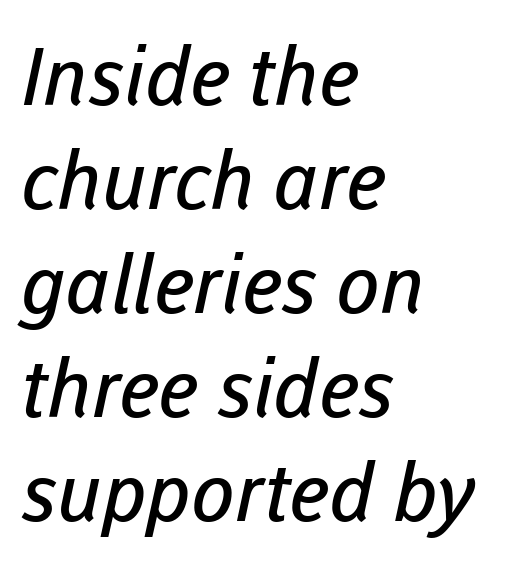
{"serif": "no", "bold": "no", "weight": "regular", "width": "normal", "stroke_contrast": "low", "x_height": "medium", "monospaced": "no", "underline": "no", "align": "left", "line_spacing": "normal", "line_spacing_ratio": 1.3, "letter_spacing": "normal", "letter_spacing_em": 0.0, "glyph_px": 80}
